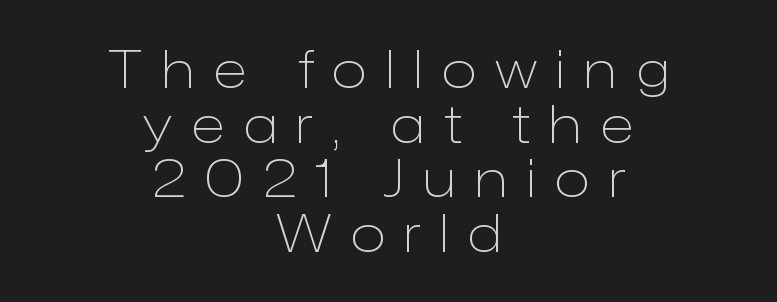
Q: Is the text bold? A: No.
Q: Is the text italic (slanted)? A: No, it is upright.
Q: Is the typeface a serif or a sans-serif typeface? A: Sans-serif.
Q: Is the text underlined? A: No.
Q: How is the paragraph aligned? A: Centered.
Q: Is the spacing between letters normal or unusually wide? A: Unusually wide.
Q: Is the spacing between lines tight, normal or loose? A: Tight.
Q: Width (condensed, normal, or wide)? A: Normal.
Q: Stroke contrast? A: Low.
Q: x-height? A: Medium.
Q: Monospaced? A: No.
